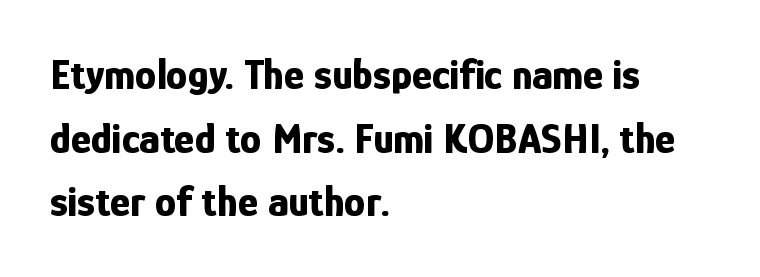
{"serif": "no", "italic": "no", "bold": "yes", "weight": "bold", "width": "condensed", "stroke_contrast": "low", "x_height": "medium", "monospaced": "no", "underline": "no", "align": "left", "line_spacing": "normal", "line_spacing_ratio": 1.48, "letter_spacing": "normal", "letter_spacing_em": 0.0, "glyph_px": 43}
